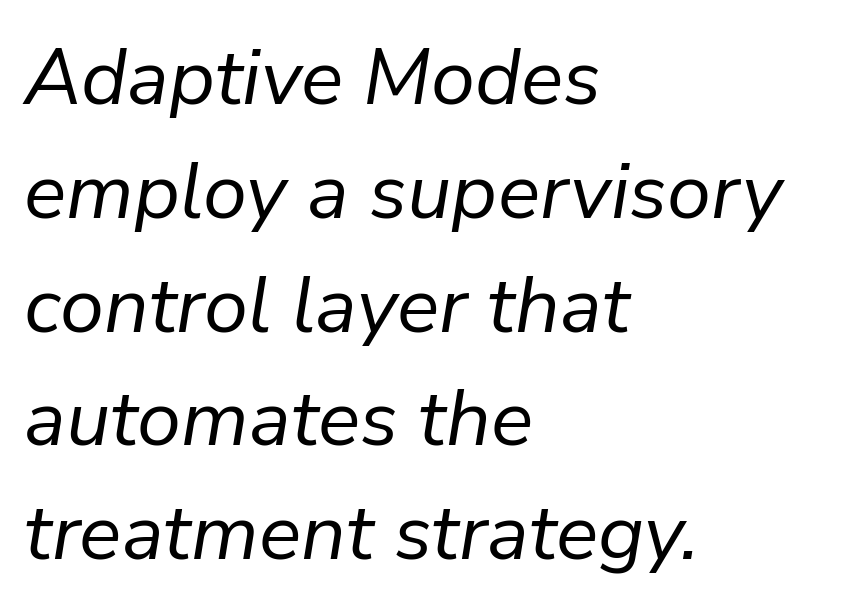
On a weight scale, this lands at 450 or below. Beneath every word, the page is bare. The lines in this sample share a left origin and differ only in where they stop. The passage shown has conventional tracking throughout.
